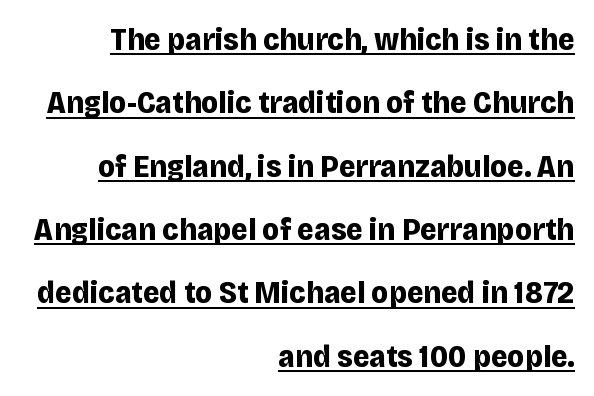
Q: Is the text bold? A: Yes.
Q: Is the text italic (slanted)? A: No, it is upright.
Q: Is the typeface a serif or a sans-serif typeface? A: Sans-serif.
Q: Is the text underlined? A: Yes.
Q: How is the paragraph aligned? A: Right-aligned.
Q: Is the spacing between letters normal or unusually wide? A: Normal.
Q: Is the spacing between lines tight, normal or loose? A: Loose.
Q: Width (condensed, normal, or wide)? A: Normal.
Q: Stroke contrast? A: Low.
Q: x-height? A: Large.
Q: Monospaced? A: No.
